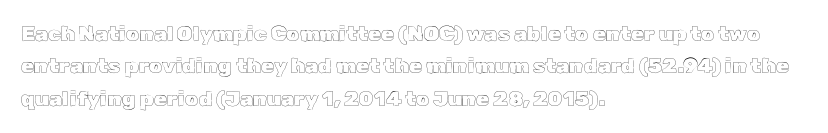
The image shows 21 px text type, upright; set left-aligned, normal line spacing (1.54x), normal letter spacing, not underlined.
